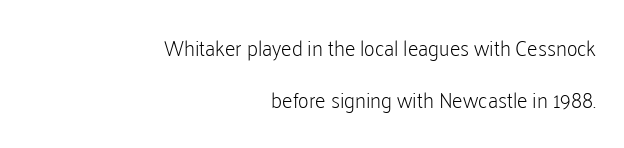
The text block is weighted toward the right margin, trailing off unevenly leftward. The passage shown has conventional tracking throughout. The block of text is sparse from top to bottom, with ample space between rows. The glyphs are unaccompanied by any horizontal stroke below them. Tall strokes in this sample are plumb rather than angled. Counters stay open thanks to moderate or lighter strokes.
